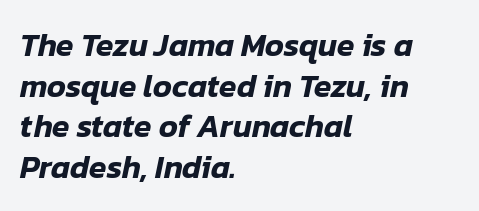
{"italic": "yes", "lean": "right", "slant_degrees": 12, "width": "normal", "stroke_contrast": "low", "x_height": "medium", "monospaced": "no", "underline": "no", "align": "left", "line_spacing": "normal", "line_spacing_ratio": 1.27, "letter_spacing": "normal", "letter_spacing_em": 0.0, "glyph_px": 32}
